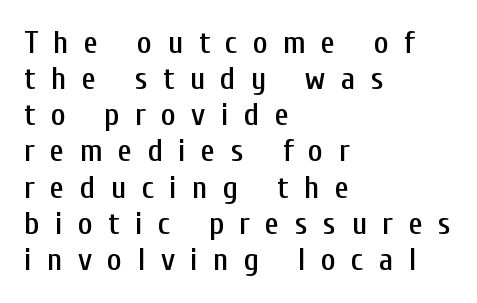
Q: Is the text italic (slanted)? A: No, it is upright.
Q: Is the typeface a serif or a sans-serif typeface? A: Sans-serif.
Q: Is the text underlined? A: No.
Q: How is the paragraph aligned? A: Left-aligned.
Q: Is the spacing between letters normal or unusually wide? A: Unusually wide.
Q: Is the spacing between lines tight, normal or loose? A: Tight.
Q: Width (condensed, normal, or wide)? A: Condensed.
Q: Stroke contrast? A: Low.
Q: x-height? A: Medium.
Q: Monospaced? A: No.
